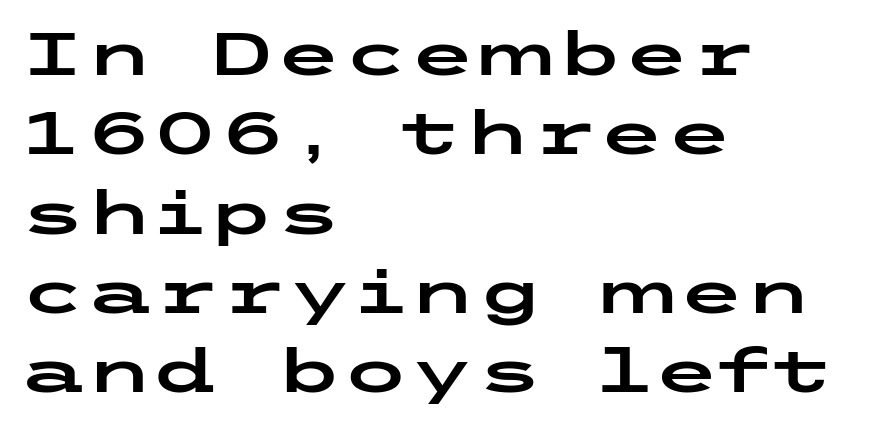
The image shows 61 px wide sans-serif type, upright; set left-aligned, normal line spacing (1.3x), normal letter spacing, not underlined; low stroke contrast and a medium x-height.
